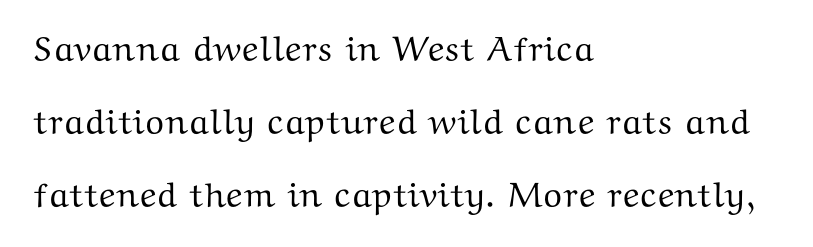
The image shows 35 px wide serif type, upright; set left-aligned, loose line spacing (2.08x), normal letter spacing, not underlined; medium stroke contrast and a medium x-height.
